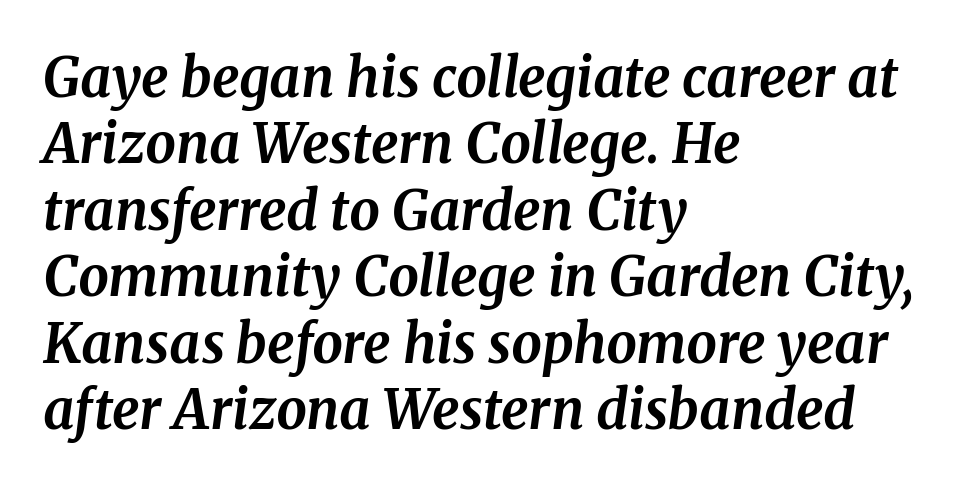
{"serif": "yes", "italic": "yes", "lean": "right", "slant_degrees": 8, "bold": "yes", "weight": "bold", "width": "normal", "stroke_contrast": "medium", "x_height": "medium", "monospaced": "no", "underline": "no", "align": "left", "line_spacing_ratio": 1.23, "letter_spacing": "normal", "letter_spacing_em": 0.0, "glyph_px": 54}
